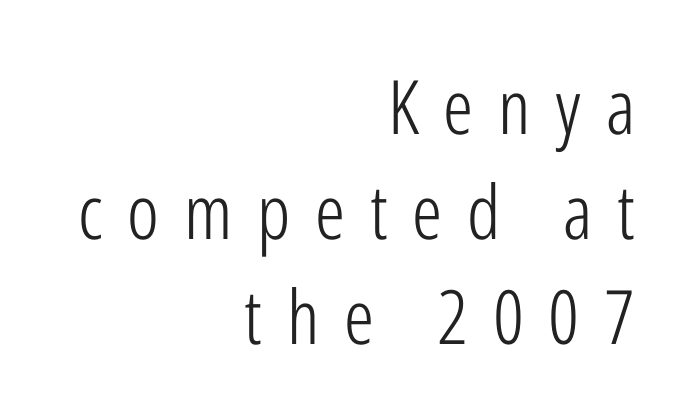
Q: Is the text bold? A: No.
Q: Is the text italic (slanted)? A: No, it is upright.
Q: Is the typeface a serif or a sans-serif typeface? A: Sans-serif.
Q: Is the text underlined? A: No.
Q: How is the paragraph aligned? A: Right-aligned.
Q: Is the spacing between letters normal or unusually wide? A: Unusually wide.
Q: Is the spacing between lines tight, normal or loose? A: Normal.
Q: Width (condensed, normal, or wide)? A: Condensed.
Q: Stroke contrast? A: Low.
Q: x-height? A: Medium.
Q: Monospaced? A: No.
